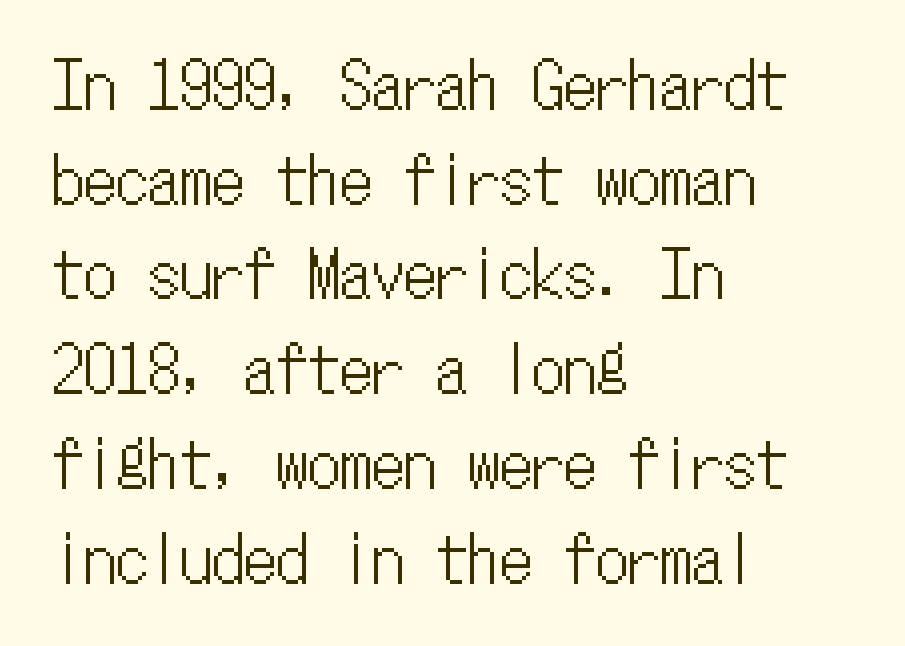
{"italic": "no", "width": "condensed", "stroke_contrast": "low", "x_height": "medium", "monospaced": "yes", "underline": "no", "align": "left", "line_spacing": "normal", "line_spacing_ratio": 1.48, "letter_spacing": "normal", "letter_spacing_em": 0.0, "glyph_px": 64}
